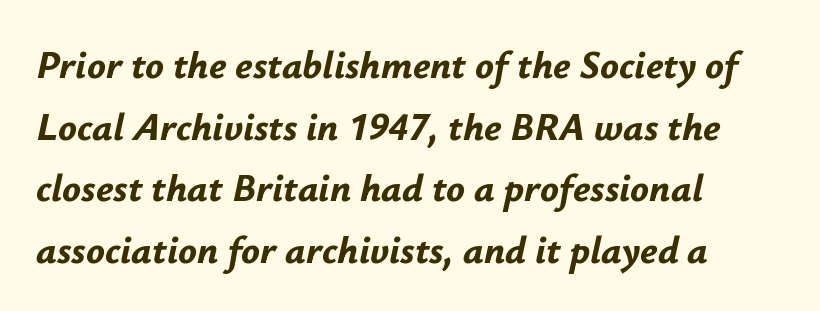
{"italic": "yes", "lean": "right", "slant_degrees": 12, "bold": "yes", "weight": "bold", "width": "normal", "stroke_contrast": "low", "x_height": "small", "monospaced": "no", "underline": "no", "align": "left", "line_spacing": "normal", "line_spacing_ratio": 1.58, "letter_spacing": "normal", "letter_spacing_em": 0.0, "glyph_px": 39}
